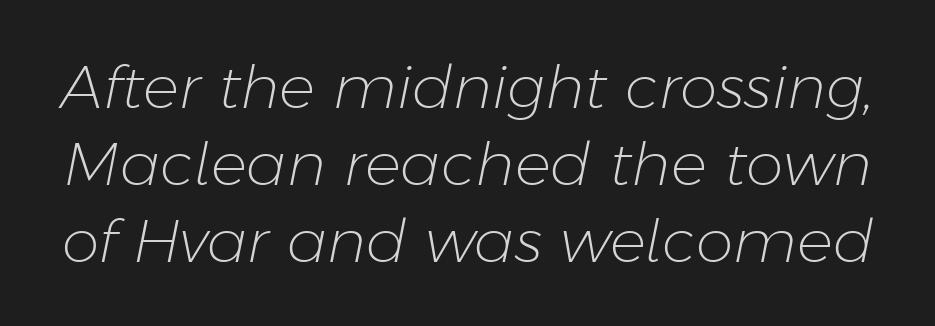
Think of a printed novel: that variable character pitch is what you see here. The gaps between neighbouring characters are ordinary and unremarkable. Regarding leading, the lines here are spaced in the standard way. Check the space under the baseline: it is left empty.
